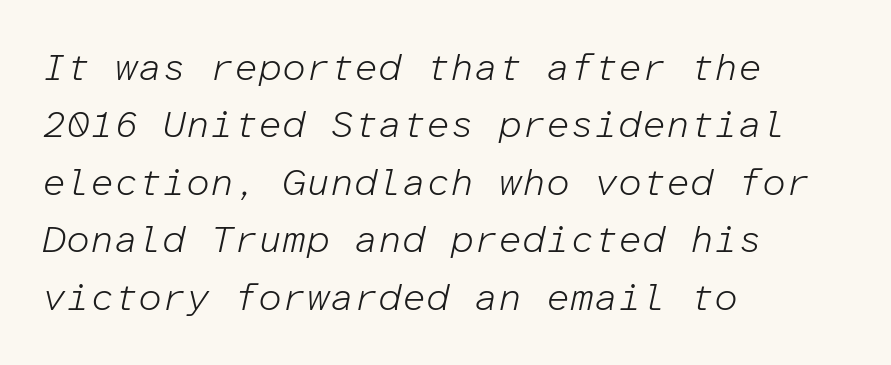
The image shows 38 px light type, italic (leaning right), monospaced; set left-aligned, normal line spacing (1.51x), normal letter spacing, not underlined; low stroke contrast and a medium x-height.
